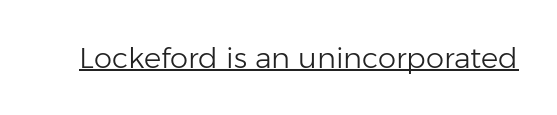
{"serif": "no", "italic": "no", "bold": "no", "weight": "light", "width": "normal", "stroke_contrast": "low", "x_height": "medium", "monospaced": "no", "underline": "yes", "letter_spacing": "normal", "letter_spacing_em": 0.0, "glyph_px": 29}
